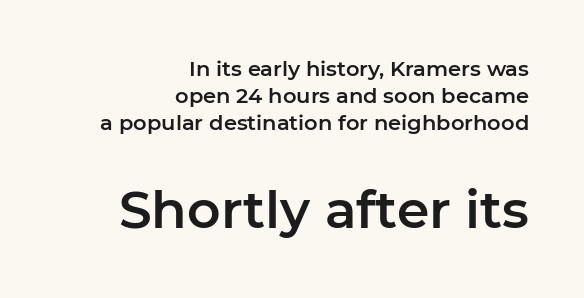
The image shows 52 px sans-serif type, upright; set right-aligned, normal line spacing (1.28x), normal letter spacing, not underlined; the second (bottom) block is 2.48x larger; low stroke contrast and a medium x-height.
